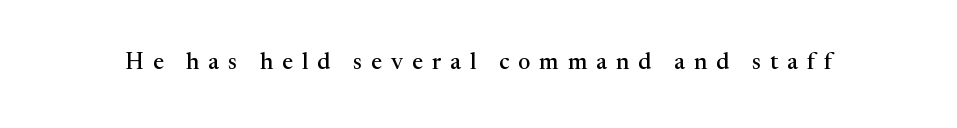
{"italic": "no", "underline": "no", "letter_spacing": "wide", "letter_spacing_em": 0.39, "glyph_px": 23}
